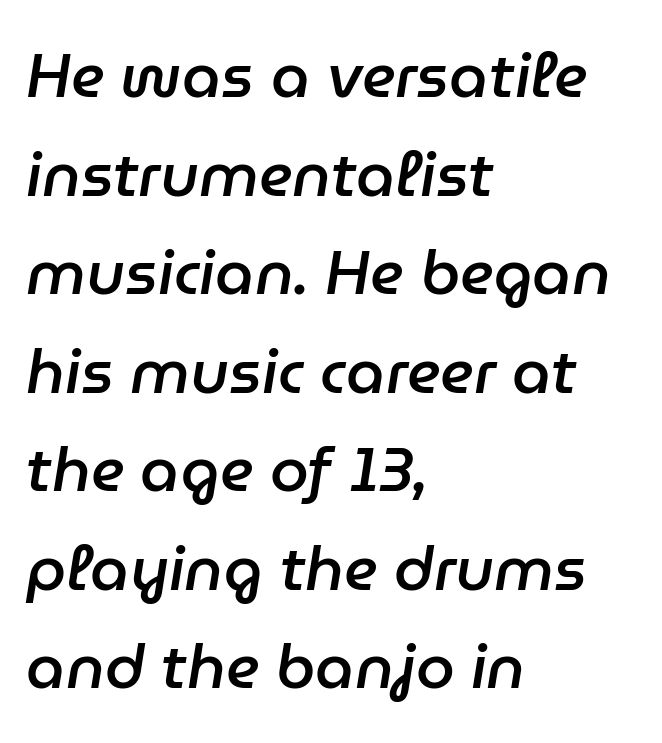
{"italic": "yes", "lean": "right", "slant_degrees": 9, "bold": "semi", "weight": "semibold", "width": "normal", "stroke_contrast": "low", "x_height": "medium", "monospaced": "no", "underline": "no", "align": "left", "line_spacing": "normal", "line_spacing_ratio": 1.59, "letter_spacing": "normal", "letter_spacing_em": 0.0, "glyph_px": 62}
